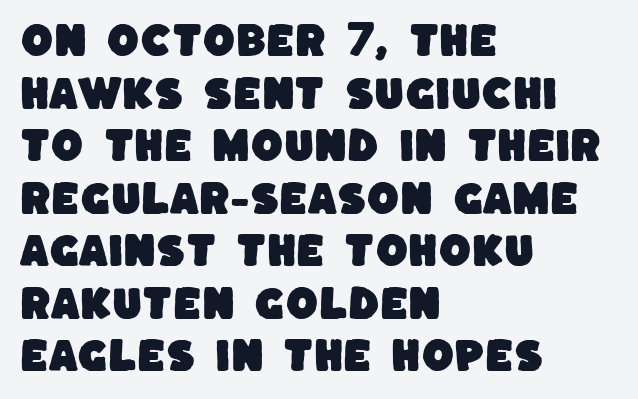
Q: Is the typeface a serif or a sans-serif typeface? A: Sans-serif.
Q: Is the text underlined? A: No.
Q: How is the paragraph aligned? A: Left-aligned.
Q: Is the spacing between letters normal or unusually wide? A: Normal.
Q: Is the spacing between lines tight, normal or loose? A: Normal.
Q: Width (condensed, normal, or wide)? A: Normal.
Q: Stroke contrast? A: Low.
Q: x-height? A: Large.
Q: Monospaced? A: No.
